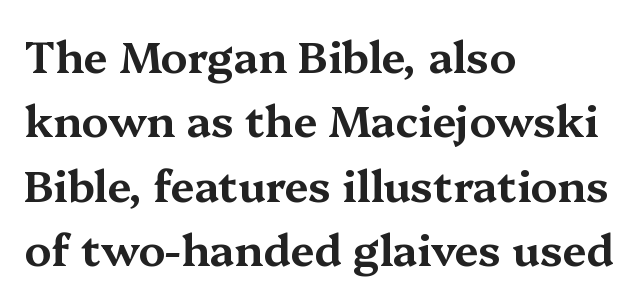
Horizontally, the lines are justified to the leading edge only. Interline gaps are of average width in this sample. The tracking reads as untouched default to a designer's eye. The specimen reads as upright at a glance. Check the space under the baseline: it is left empty.
